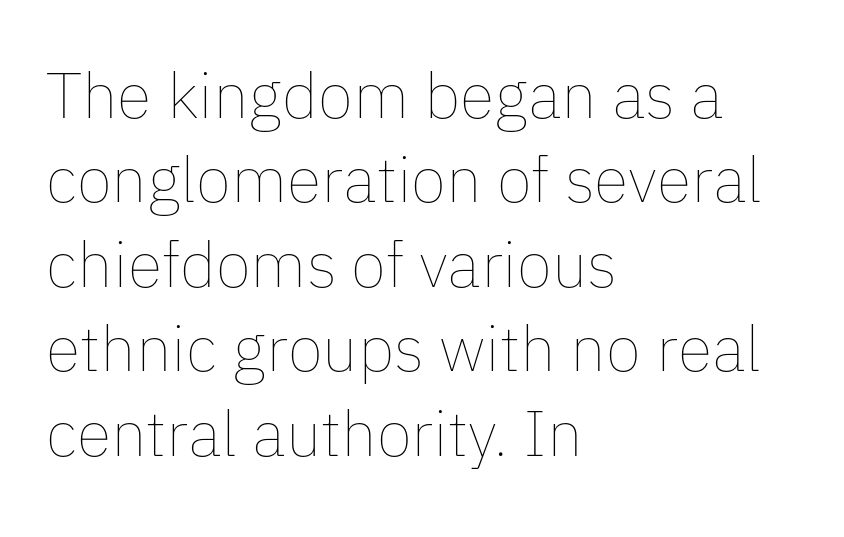
The image shows 64 px thin type, upright; set left-aligned, normal line spacing (1.32x), normal letter spacing, not underlined; low stroke contrast and a medium x-height.
